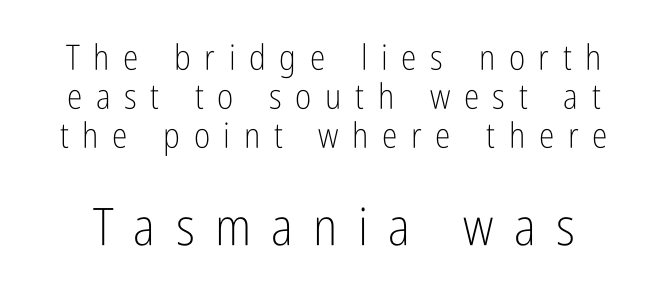
{"serif": "no", "italic": "no", "bold": "no", "weight": "light", "width": "condensed", "stroke_contrast": "low", "x_height": "medium", "monospaced": "no", "underline": "no", "line_spacing": "tight", "line_spacing_ratio": 1.12, "letter_spacing": "wide", "letter_spacing_em": 0.39, "larger_block": "second", "size_ratio": 1.49, "glyph_px": 52}
